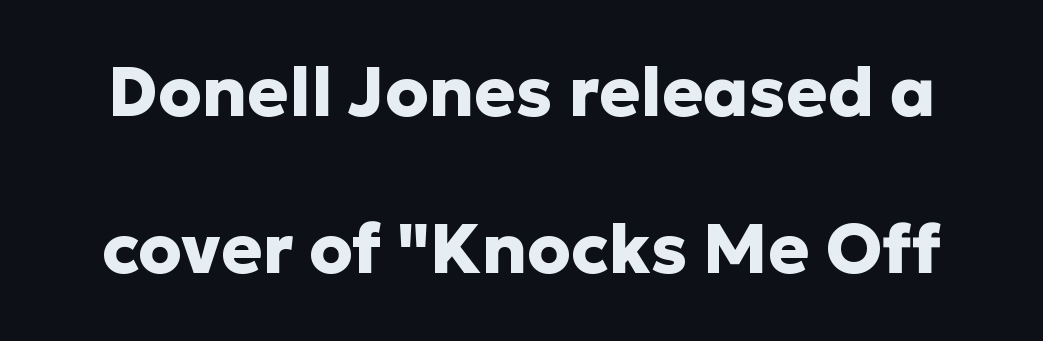
The image shows 69 px heavy sans-serif type, upright; set loose line spacing (2.28x), normal letter spacing, not underlined; low stroke contrast and a medium x-height.
